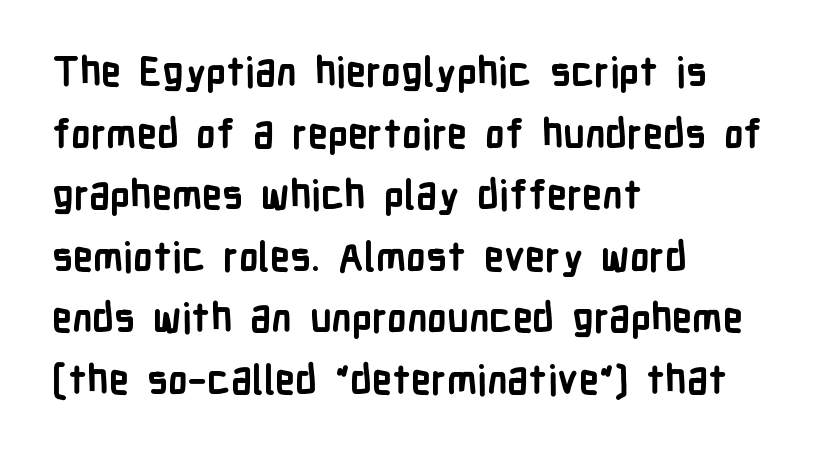
Q: Is the text bold? A: Yes.
Q: Is the text italic (slanted)? A: No, it is upright.
Q: Is the typeface a serif or a sans-serif typeface? A: Sans-serif.
Q: Is the text underlined? A: No.
Q: How is the paragraph aligned? A: Left-aligned.
Q: Is the spacing between letters normal or unusually wide? A: Normal.
Q: Is the spacing between lines tight, normal or loose? A: Normal.
Q: Width (condensed, normal, or wide)? A: Condensed.
Q: Stroke contrast? A: Low.
Q: x-height? A: Medium.
Q: Monospaced? A: No.
